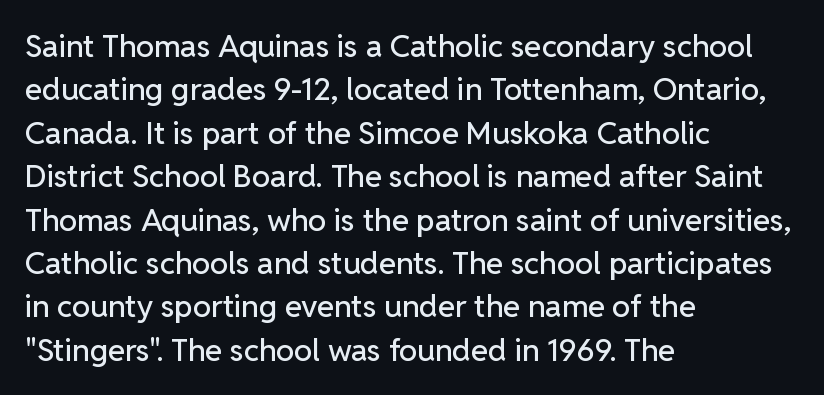
The image shows 31 px sans-serif type, upright; set left-aligned, normal line spacing (1.4x), normal letter spacing, not underlined; low stroke contrast and a medium x-height.
